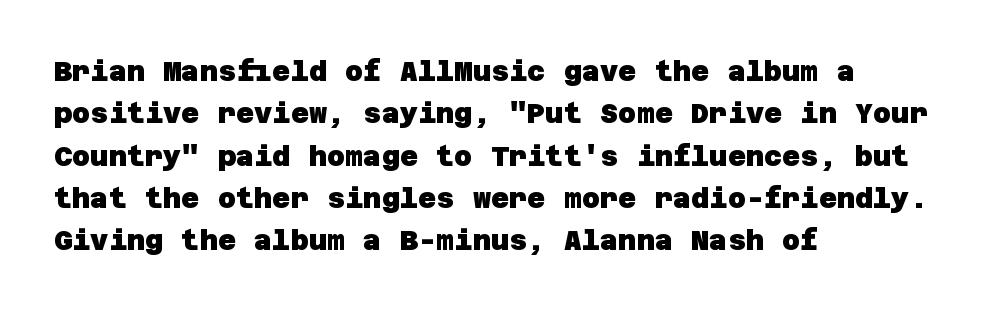
The image shows 28 px heavy sans-serif type; set left-aligned, normal line spacing (1.51x), normal letter spacing, not underlined; low stroke contrast and a large x-height.
